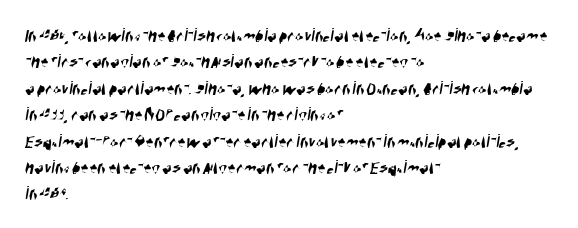
The image shows 20 px text type; set left-aligned, normal line spacing (1.32x), normal letter spacing, not underlined.
